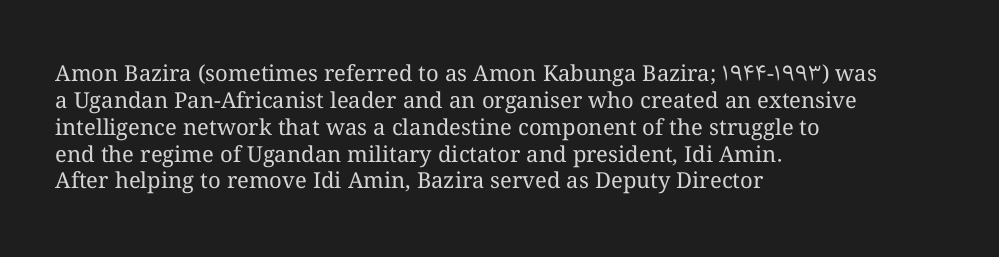
The image shows 22 px text type, upright; set left-aligned, line spacing 1.22x, normal letter spacing, not underlined.
